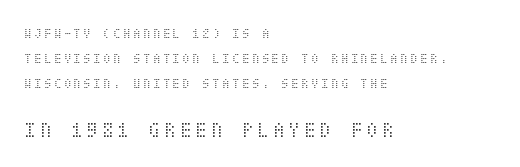
Q: Is the text bold? A: No.
Q: Is the text italic (slanted)? A: No, it is upright.
Q: Is the text underlined? A: No.
Q: How is the paragraph aligned? A: Left-aligned.
Q: Which block of text is set in a larger size, the first (top) or the second (bottom)? A: The second (bottom) one.
